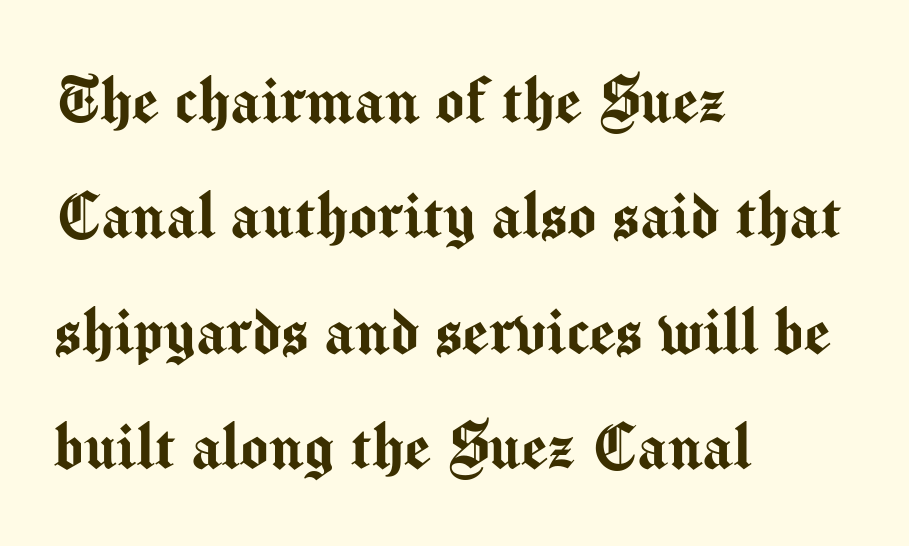
Q: Is the text italic (slanted)? A: No, it is upright.
Q: Is the typeface a serif or a sans-serif typeface? A: Sans-serif.
Q: Is the text underlined? A: No.
Q: How is the paragraph aligned? A: Left-aligned.
Q: Is the spacing between letters normal or unusually wide? A: Normal.
Q: Is the spacing between lines tight, normal or loose? A: Normal.
Q: Width (condensed, normal, or wide)? A: Normal.
Q: Stroke contrast? A: Medium.
Q: x-height? A: Medium.
Q: Monospaced? A: No.
